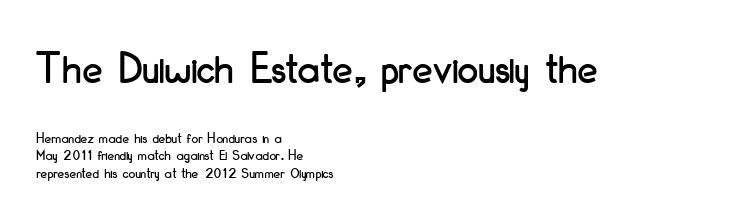
{"serif": "no", "italic": "no", "width": "condensed", "stroke_contrast": "low", "x_height": "small", "monospaced": "no", "underline": "no", "align": "left", "line_spacing_ratio": 1.17, "letter_spacing": "normal", "letter_spacing_em": 0.0, "larger_block": "first", "size_ratio": 3.07, "glyph_px": 46}
